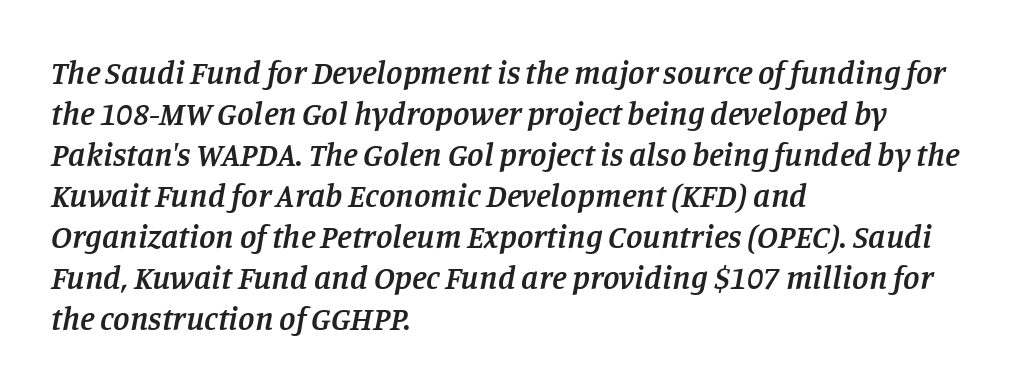
Q: Is the text bold? A: Semi-bold.
Q: Is the text italic (slanted)? A: Yes, it leans right by about 11 degrees.
Q: Is the typeface a serif or a sans-serif typeface? A: Serif.
Q: Is the text underlined? A: No.
Q: How is the paragraph aligned? A: Left-aligned.
Q: Is the spacing between letters normal or unusually wide? A: Normal.
Q: Width (condensed, normal, or wide)? A: Normal.
Q: Stroke contrast? A: Low.
Q: x-height? A: Large.
Q: Monospaced? A: No.
